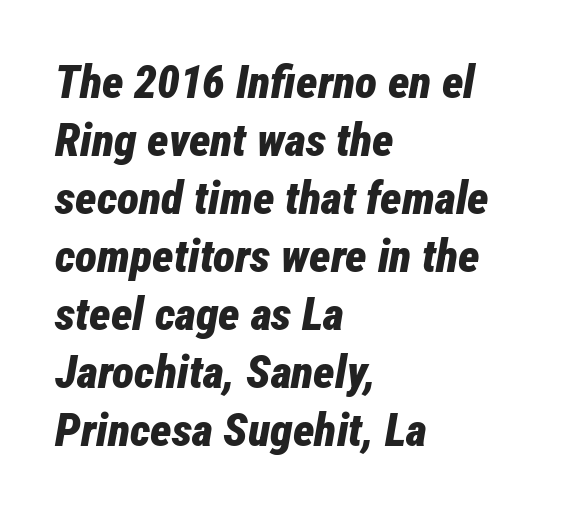
Varying glyph widths throughout — classic text-font behaviour. Strokes here are thick enough to call this a true bold. The letters are slanted; this is an italic face. Successive baselines arrive at the customary interval. The tracking reads as untouched default to a designer's eye.
